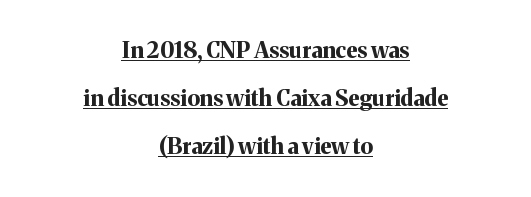
Notice the wide empty band between every row — that's loose leading. Posture: vertical. Alignment: centered. Is there an underline? Yes — a line sits under the letters. The rendering uses a bold face; every stroke is thick and dark.
